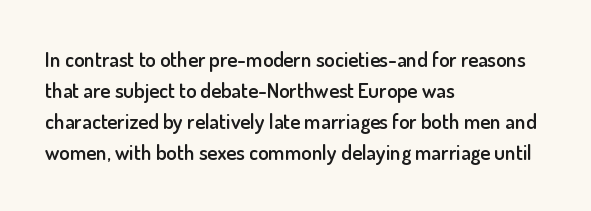
{"italic": "no", "bold": "semi", "underline": "no", "align": "left", "line_spacing": "normal", "line_spacing_ratio": 1.48, "letter_spacing": "normal", "letter_spacing_em": 0.0, "glyph_px": 21}
